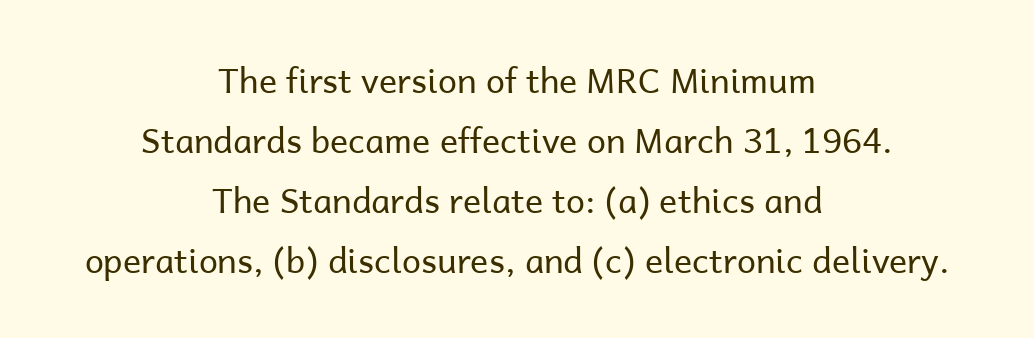
The image shows 34 px regular-weight sans-serif type, upright; set centered, line spacing 1.76x, normal letter spacing, not underlined; low stroke contrast and a medium x-height.
